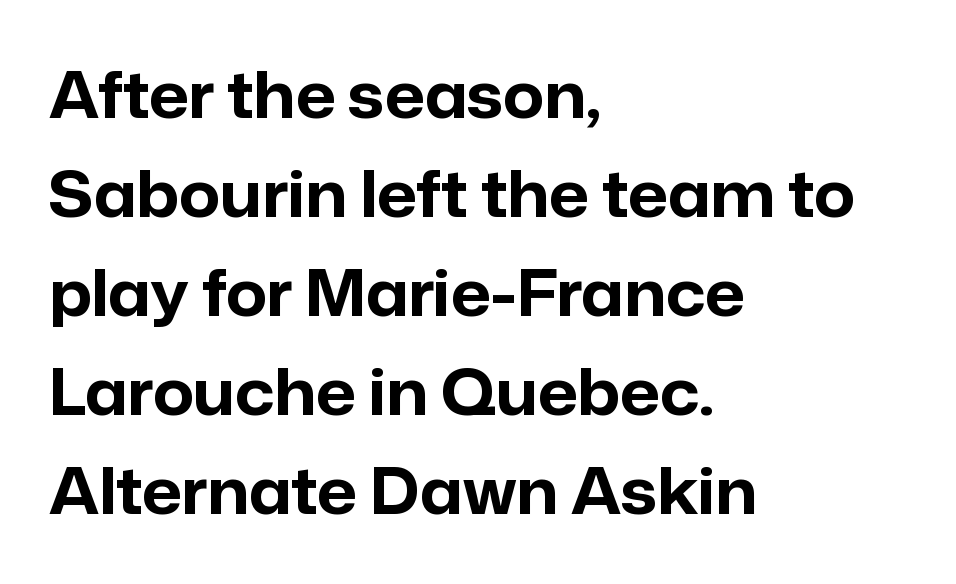
The image shows 63 px bold sans-serif type, upright; set left-aligned, normal line spacing (1.57x), normal letter spacing, not underlined; low stroke contrast and a medium x-height.
